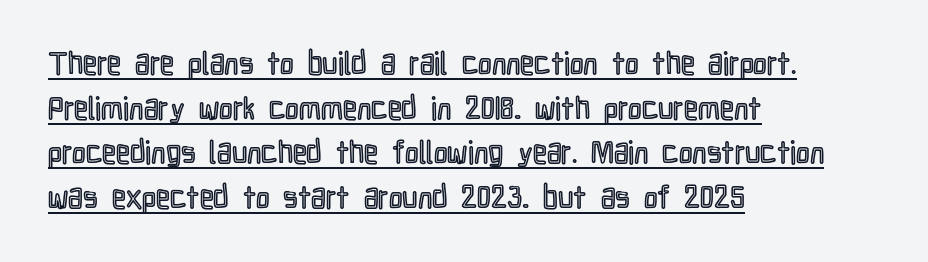
Q: Is the text italic (slanted)? A: No, it is upright.
Q: Is the text underlined? A: Yes.
Q: How is the paragraph aligned? A: Left-aligned.
Q: Is the spacing between letters normal or unusually wide? A: Normal.
Q: Is the spacing between lines tight, normal or loose? A: Normal.
Q: Width (condensed, normal, or wide)? A: Condensed.
Q: x-height? A: Medium.
Q: Monospaced? A: No.
